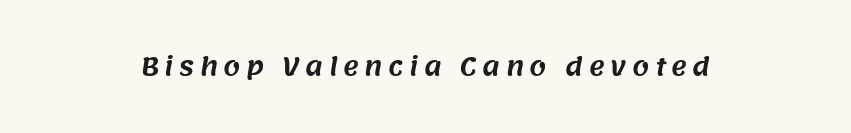
The image shows 24 px text type; set centered, unusually wide letter spacing (+0.23 em), not underlined.
